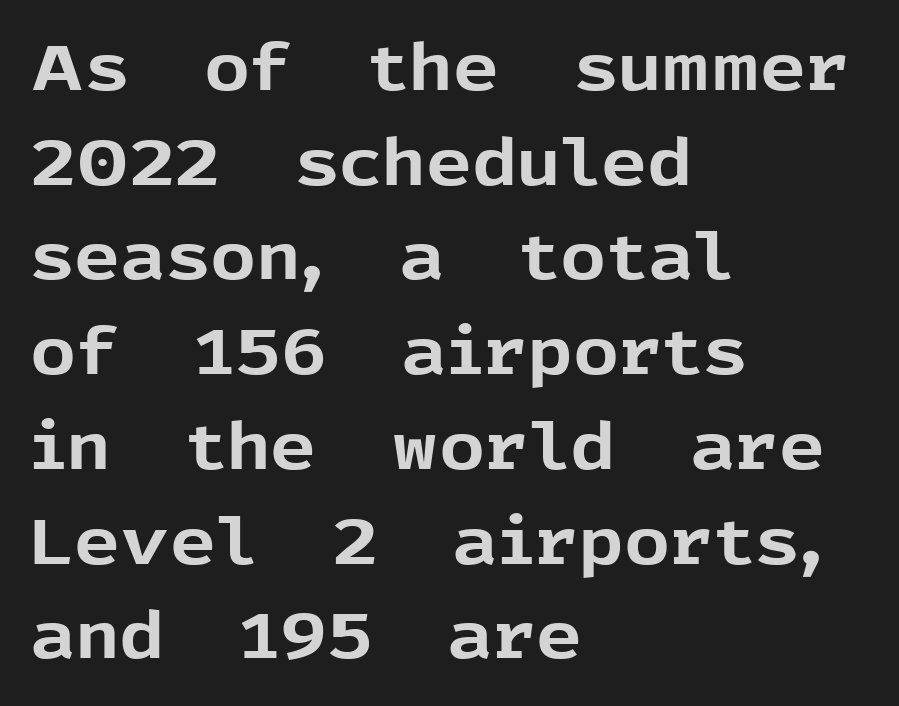
Q: Is the text bold? A: Yes.
Q: Is the text italic (slanted)? A: No, it is upright.
Q: Is the typeface a serif or a sans-serif typeface? A: Sans-serif.
Q: Is the text underlined? A: No.
Q: How is the paragraph aligned? A: Left-aligned.
Q: Is the spacing between letters normal or unusually wide? A: Normal.
Q: Is the spacing between lines tight, normal or loose? A: Normal.
Q: Width (condensed, normal, or wide)? A: Normal.
Q: x-height? A: Medium.
Q: Monospaced? A: No.
